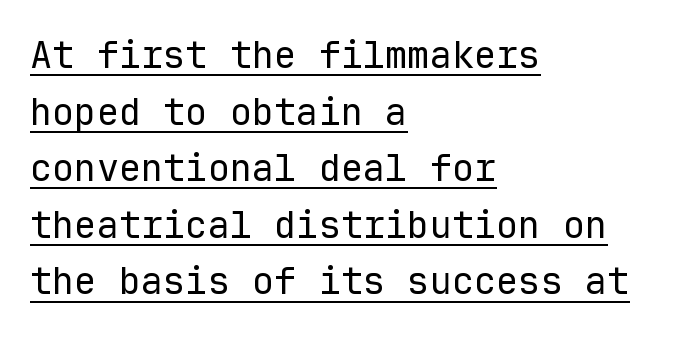
{"serif": "no", "italic": "no", "bold": "no", "weight": "regular", "width": "normal", "stroke_contrast": "low", "x_height": "medium", "monospaced": "yes", "underline": "yes", "align": "left", "line_spacing": "normal", "line_spacing_ratio": 1.53, "letter_spacing": "normal", "letter_spacing_em": 0.0, "glyph_px": 37}
